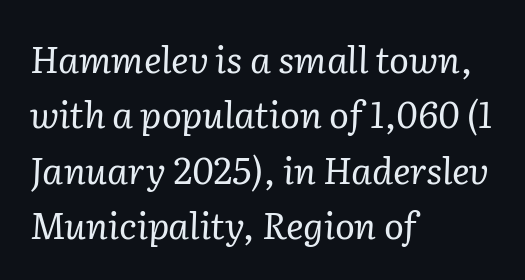
Baseline-to-baseline distance is the conventional proportion of letter height. The passage shown is not underscored anywhere. Is this a fixed-width face? No — the glyphs have proportional, varying widths. The letters carry serifs — small finishing strokes at the ends of their stems. The lines in this sample share a left origin and differ only in where they stop. Weight: regular or lighter.
